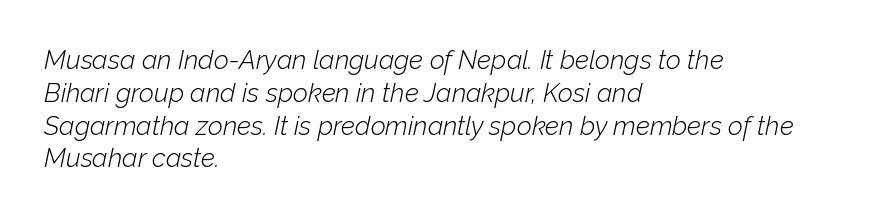
Q: Is the text bold? A: No.
Q: Is the text italic (slanted)? A: Yes, it leans right by about 12 degrees.
Q: Is the text underlined? A: No.
Q: How is the paragraph aligned? A: Left-aligned.
Q: Is the spacing between letters normal or unusually wide? A: Normal.
Q: Is the spacing between lines tight, normal or loose? A: Normal.
